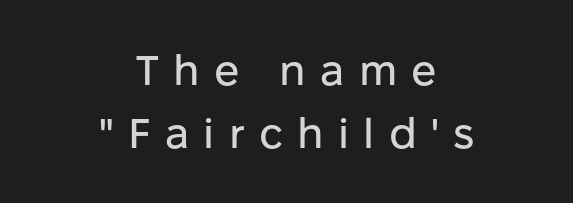
The image shows 42 px sans-serif type, upright; set centered, normal line spacing (1.5x), unusually wide letter spacing (+0.34 em), not underlined; low stroke contrast and a medium x-height.
